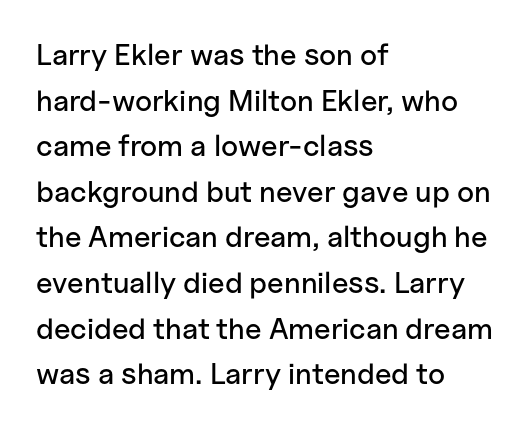
{"serif": "no", "italic": "no", "width": "normal", "stroke_contrast": "low", "x_height": "medium", "monospaced": "no", "underline": "no", "align": "left", "line_spacing": "normal", "line_spacing_ratio": 1.52, "letter_spacing": "normal", "letter_spacing_em": 0.0, "glyph_px": 30}
